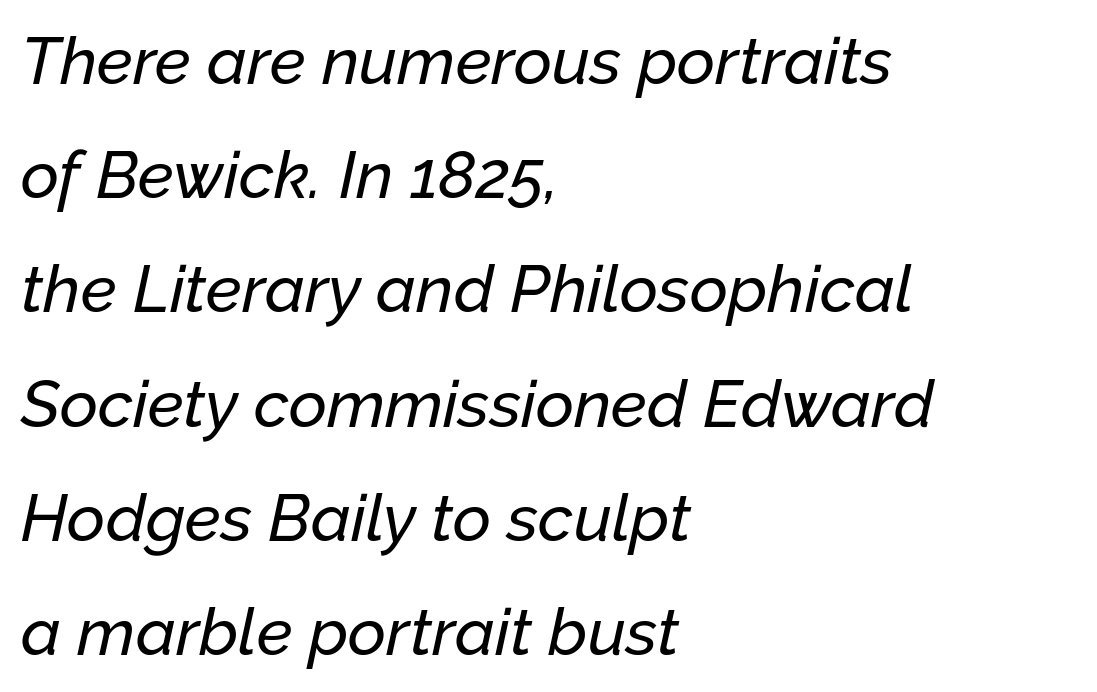
The image shows 66 px text type, italic (leaning right); set left-aligned, line spacing 1.73x, normal letter spacing, not underlined; low stroke contrast and a medium x-height.
